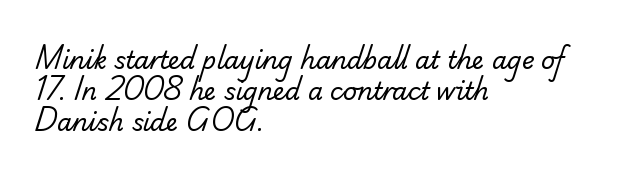
The image shows 24 px text type; set left-aligned, normal line spacing (1.29x), normal letter spacing, not underlined.
